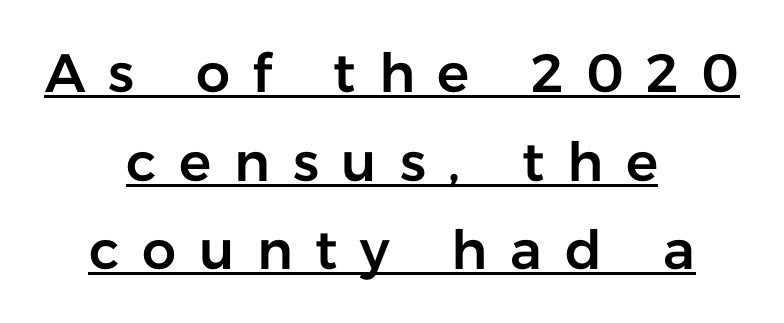
Q: Is the text italic (slanted)? A: No, it is upright.
Q: Is the typeface a serif or a sans-serif typeface? A: Sans-serif.
Q: Is the text underlined? A: Yes.
Q: How is the paragraph aligned? A: Centered.
Q: Is the spacing between letters normal or unusually wide? A: Unusually wide.
Q: Is the spacing between lines tight, normal or loose? A: Normal.
Q: Width (condensed, normal, or wide)? A: Normal.
Q: Stroke contrast? A: Low.
Q: x-height? A: Medium.
Q: Monospaced? A: No.
